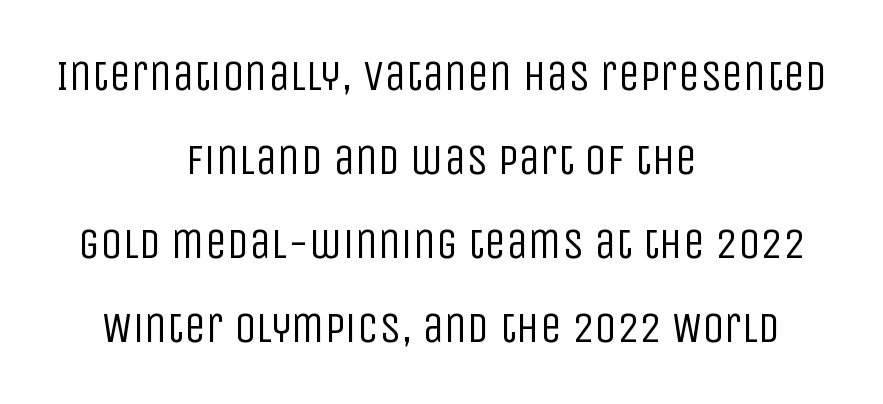
{"serif": "no", "italic": "no", "bold": "no", "weight": "regular", "width": "condensed", "stroke_contrast": "low", "x_height": "large", "monospaced": "no", "underline": "no", "align": "center", "line_spacing": "loose", "line_spacing_ratio": 1.91, "letter_spacing": "normal", "letter_spacing_em": 0.0, "glyph_px": 44}
